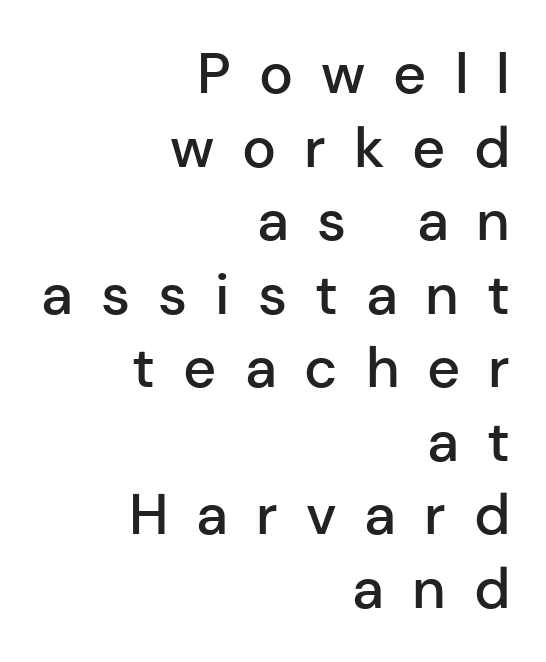
This is sans-serif lettering, the kind often seen on screens and signage. Is the type bold? Partly — it's a semibold, heavier than regular but not fully bold. This sample uses expanded letter spacing, leaving extra air between glyphs. These lines were composed using upright roman letters. Plain, unruled lines of type.
